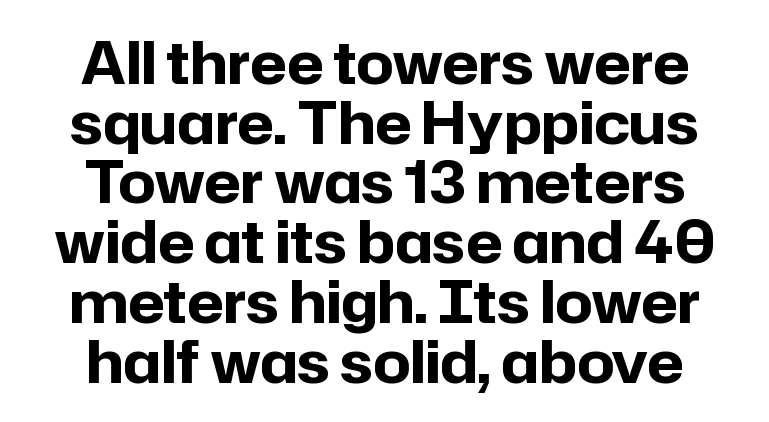
Q: Is the text bold? A: Yes.
Q: Is the text italic (slanted)? A: No, it is upright.
Q: Is the typeface a serif or a sans-serif typeface? A: Sans-serif.
Q: Is the text underlined? A: No.
Q: How is the paragraph aligned? A: Centered.
Q: Is the spacing between letters normal or unusually wide? A: Normal.
Q: Is the spacing between lines tight, normal or loose? A: Tight.
Q: Width (condensed, normal, or wide)? A: Normal.
Q: Stroke contrast? A: Low.
Q: x-height? A: Medium.
Q: Monospaced? A: No.
